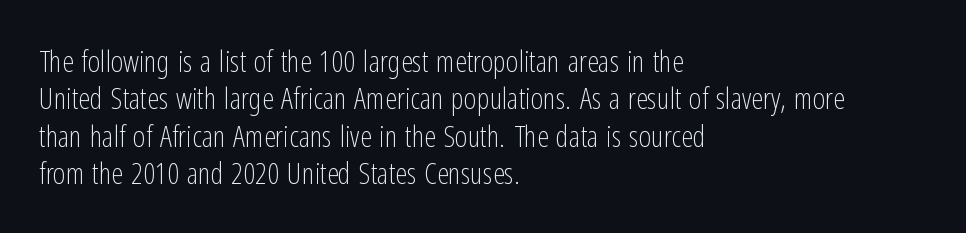
Serif or sans? Sans — the stroke terminals are bare. The type is set solid horizontally, with unmodified tracking. A typesetter would mark this as roman, not italic. Proportional: the letters do not fall into vertical columns.
